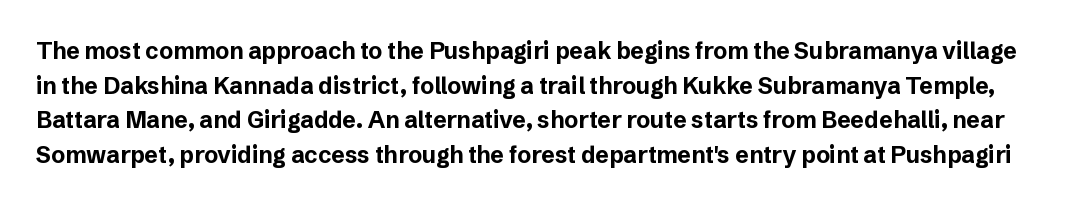
Q: Is the text bold? A: Yes.
Q: Is the text italic (slanted)? A: No, it is upright.
Q: Is the text underlined? A: No.
Q: Is the spacing between letters normal or unusually wide? A: Normal.
Q: Is the spacing between lines tight, normal or loose? A: Normal.
